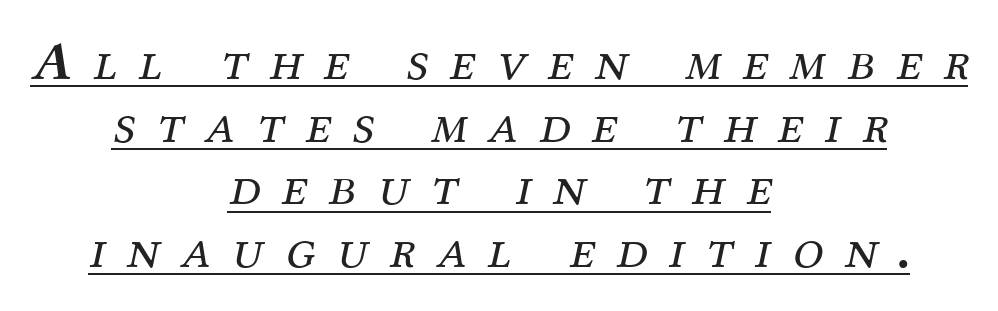
Q: Is the text bold? A: No.
Q: Is the text italic (slanted)? A: Yes, it leans right by about 12 degrees.
Q: Is the typeface a serif or a sans-serif typeface? A: Serif.
Q: Is the text underlined? A: Yes.
Q: How is the paragraph aligned? A: Centered.
Q: Is the spacing between letters normal or unusually wide? A: Unusually wide.
Q: Is the spacing between lines tight, normal or loose? A: Tight.
Q: Width (condensed, normal, or wide)? A: Normal.
Q: Stroke contrast? A: Medium.
Q: x-height? A: Medium.
Q: Monospaced? A: No.
